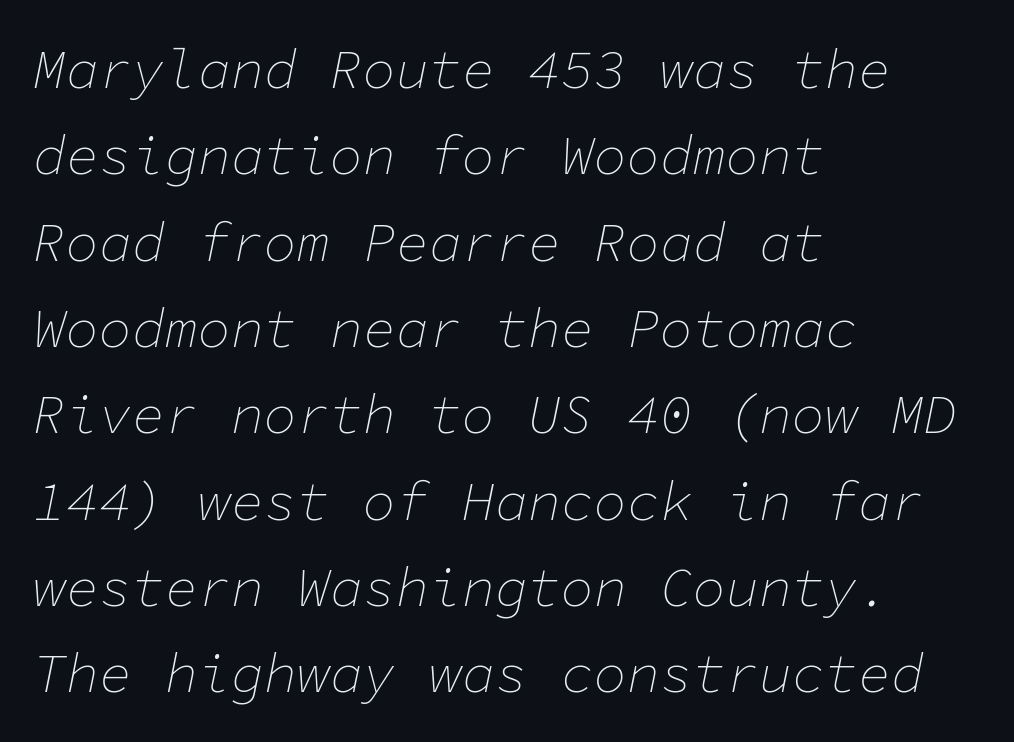
Q: Is the text bold? A: No.
Q: Is the text italic (slanted)? A: Yes, it leans right by about 11 degrees.
Q: Is the text underlined? A: No.
Q: How is the paragraph aligned? A: Left-aligned.
Q: Is the spacing between letters normal or unusually wide? A: Normal.
Q: Is the spacing between lines tight, normal or loose? A: Normal.
Q: Width (condensed, normal, or wide)? A: Normal.
Q: Stroke contrast? A: Low.
Q: x-height? A: Medium.
Q: Monospaced? A: Yes.
